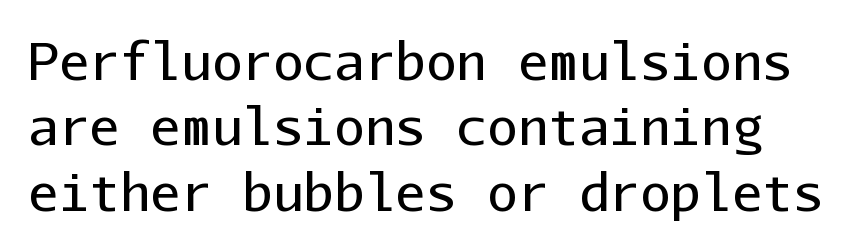
{"serif": "no", "italic": "no", "bold": "no", "weight": "regular", "width": "normal", "stroke_contrast": "low", "x_height": "medium", "monospaced": "yes", "underline": "no", "line_spacing": "normal", "line_spacing_ratio": 1.28, "letter_spacing": "normal", "letter_spacing_em": 0.0, "glyph_px": 51}
